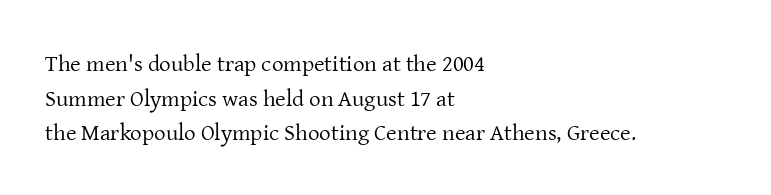
{"italic": "no", "bold": "no", "underline": "no", "align": "left", "line_spacing": "normal", "line_spacing_ratio": 1.51, "letter_spacing": "normal", "letter_spacing_em": 0.0, "glyph_px": 23}
